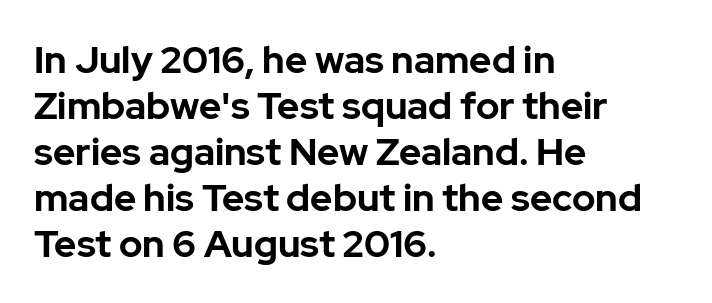
{"serif": "no", "italic": "no", "bold": "yes", "weight": "bold", "width": "normal", "stroke_contrast": "low", "x_height": "medium", "monospaced": "no", "underline": "no", "align": "left", "line_spacing_ratio": 1.21, "letter_spacing": "normal", "letter_spacing_em": 0.0, "glyph_px": 38}
